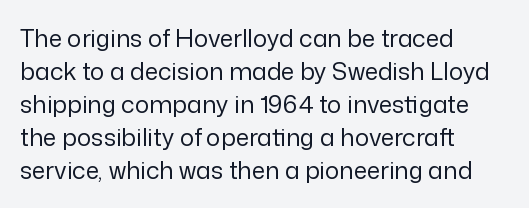
The image shows 24 px text type, upright; set left-aligned, normal line spacing (1.38x), normal letter spacing, not underlined.
